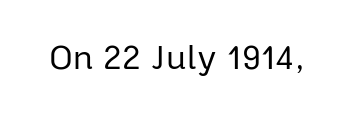
Default kerning and tracking; the words read as compact shapes. The typeface has the unassuming heft of standard copy or less. If you drew a line through each stem, it would be perfectly vertical. The rendering uses natural spacing where letterforms have individual widths.
